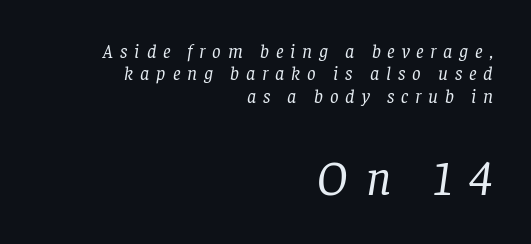
Where is the straight margin? On the right. The typeface chosen for these lines features serifs. Check the space under the baseline: it is left empty. Size hierarchy here favors the trailing block over the leading one. No extra ink here — the face is not bold. The passage shown leans; its letterforms are oblique.
